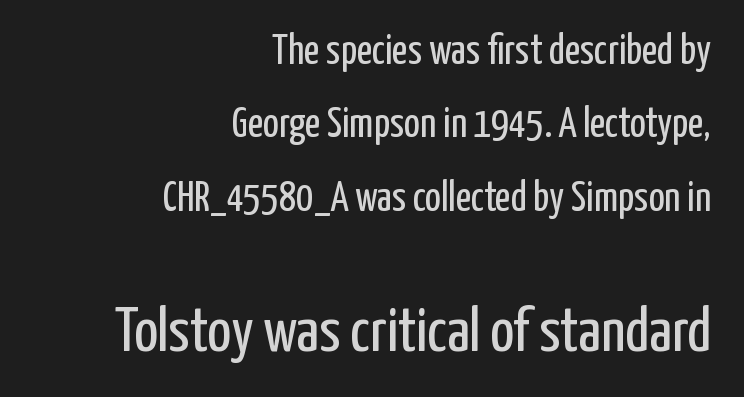
The image shows 63 px regular-weight, condensed sans-serif type, upright; set right-aligned, line spacing 1.75x, normal letter spacing, not underlined; the second (bottom) block is 1.5x larger; low stroke contrast and a medium x-height.
